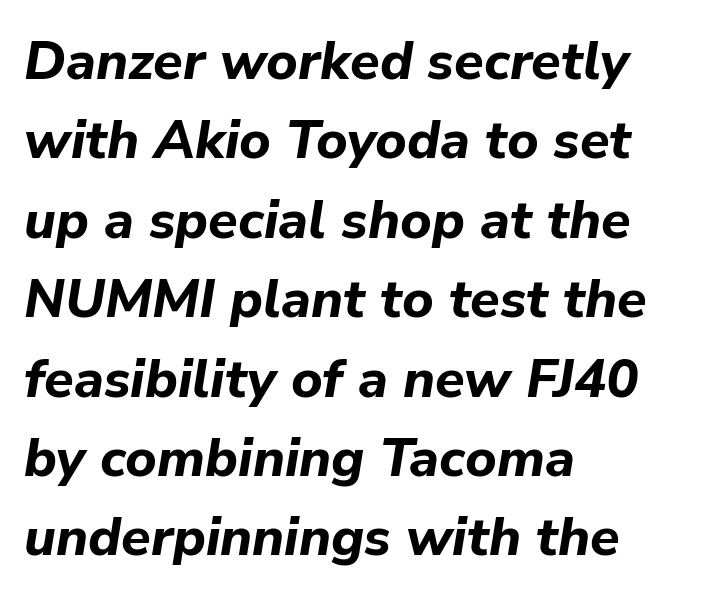
{"italic": "yes", "lean": "right", "slant_degrees": 9, "bold": "yes", "weight": "bold", "width": "normal", "stroke_contrast": "low", "x_height": "medium", "monospaced": "no", "underline": "no", "align": "left", "line_spacing": "normal", "line_spacing_ratio": 1.47, "letter_spacing": "normal", "letter_spacing_em": 0.0, "glyph_px": 54}
